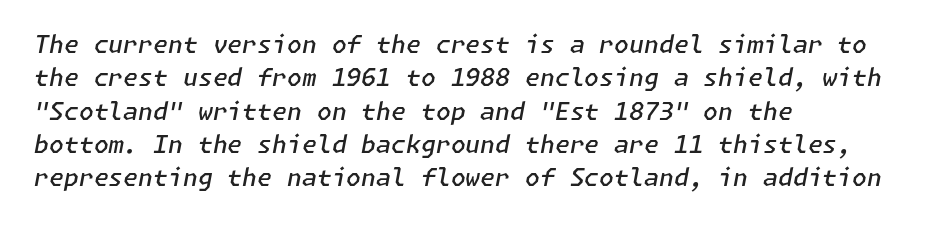
The leading is moderate, giving the passage an even texture. Underlining? Definitely not there. The ragged edge is on the right, which tells us the setting is flush left. These lines keep a tight, regular rhythm from letter to letter. Compared with an ordinary text face, these strokes are moderately heavier — a semibold. Looking at the ascenders, they clearly lean.
